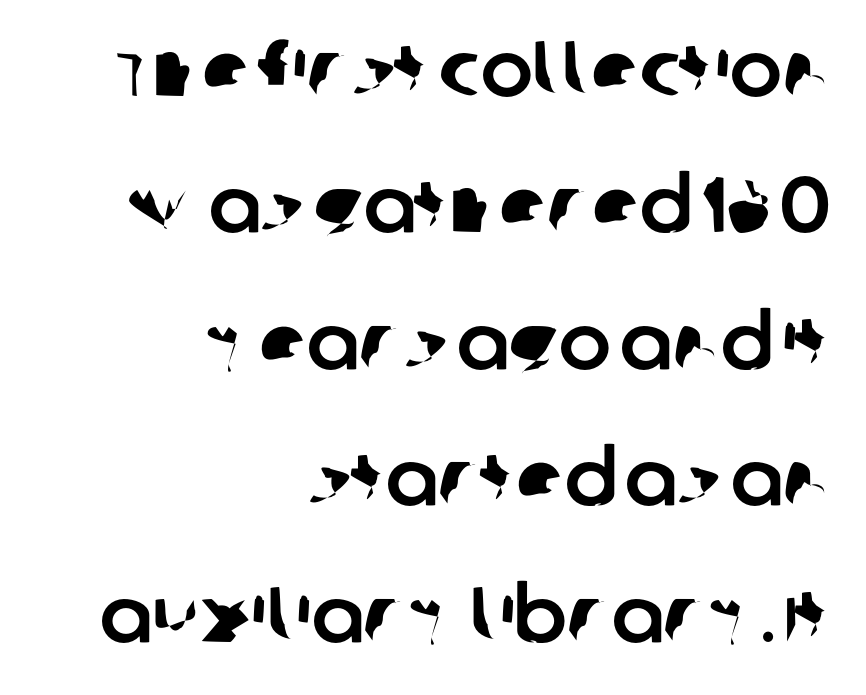
The image shows 78 px sans-serif type; set right-aligned, line spacing 1.75x, normal letter spacing, not underlined; low stroke contrast and a large x-height.
